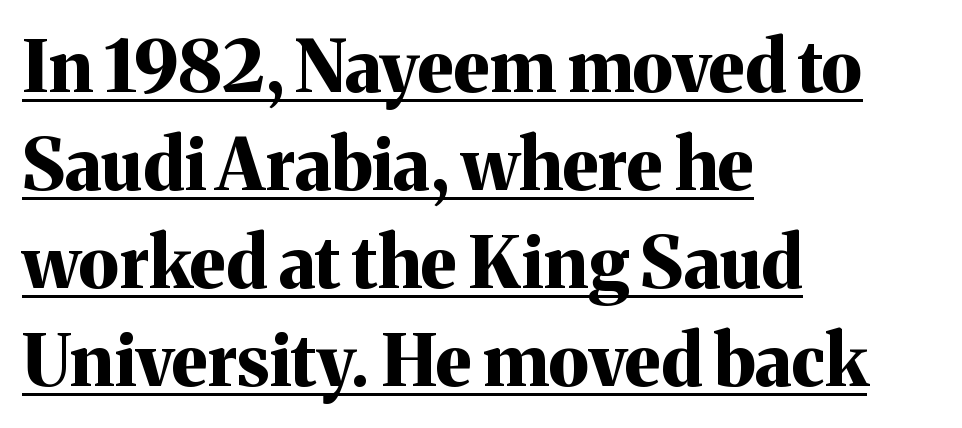
Q: Is the text bold? A: Yes.
Q: Is the text italic (slanted)? A: No, it is upright.
Q: Is the typeface a serif or a sans-serif typeface? A: Serif.
Q: Is the text underlined? A: Yes.
Q: How is the paragraph aligned? A: Left-aligned.
Q: Is the spacing between letters normal or unusually wide? A: Normal.
Q: Is the spacing between lines tight, normal or loose? A: Normal.
Q: Width (condensed, normal, or wide)? A: Normal.
Q: Stroke contrast? A: Medium.
Q: x-height? A: Medium.
Q: Monospaced? A: No.
